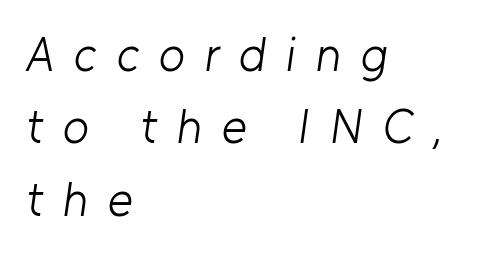
Loose tracking; the words dissolve into strings of separated letters. A typesetter would call this proportional, since set widths differ per character. Is the block centered? No — it sits flush against the left margin. Stroke terminals: plain, sans-serif.
